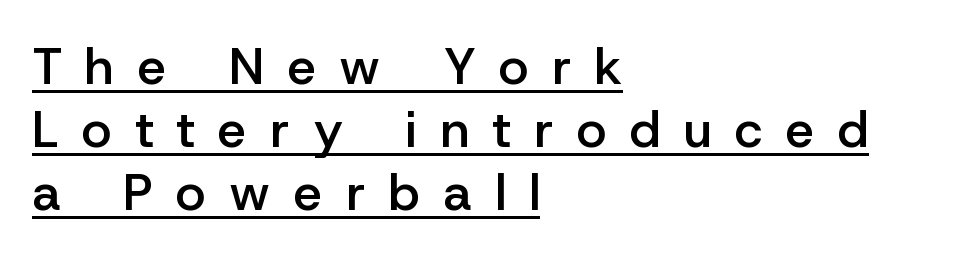
Line starts are locked; line ends wander. Do the characters align in a grid? No, the font is proportional. The specimen includes a rule beneath the text block's lines. A sans-serif font was chosen for this passage. The strokes are fattened partway — semibold, not bold. Substantial extra tracking has been applied to these lines.
